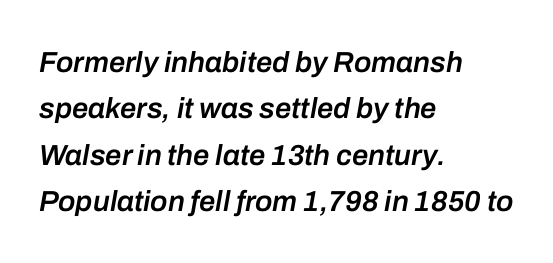
{"italic": "yes", "lean": "right", "slant_degrees": 10, "bold": "semi", "weight": "semibold", "width": "normal", "stroke_contrast": "low", "x_height": "medium", "monospaced": "no", "underline": "no", "align": "left", "line_spacing": "normal", "line_spacing_ratio": 1.6, "letter_spacing": "normal", "letter_spacing_em": 0.0, "glyph_px": 29}
